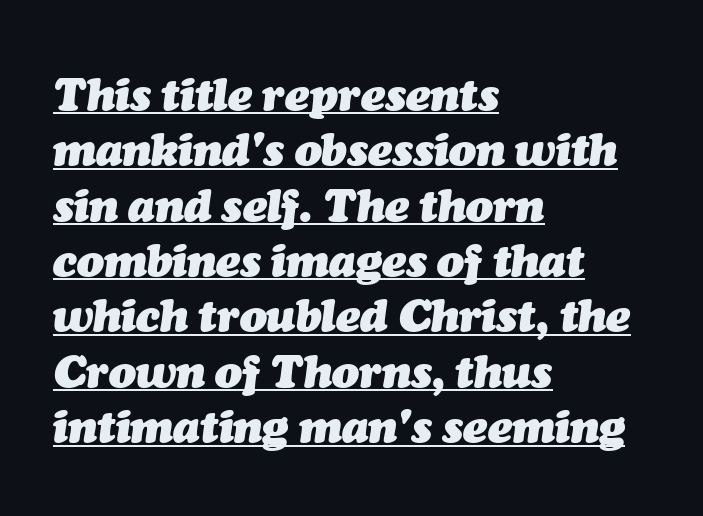
Q: Is the text bold? A: Yes.
Q: Is the text italic (slanted)? A: Yes, it leans right by about 7 degrees.
Q: Is the text underlined? A: Yes.
Q: How is the paragraph aligned? A: Left-aligned.
Q: Is the spacing between letters normal or unusually wide? A: Normal.
Q: Width (condensed, normal, or wide)? A: Normal.
Q: Stroke contrast? A: Medium.
Q: x-height? A: Medium.
Q: Monospaced? A: No.
